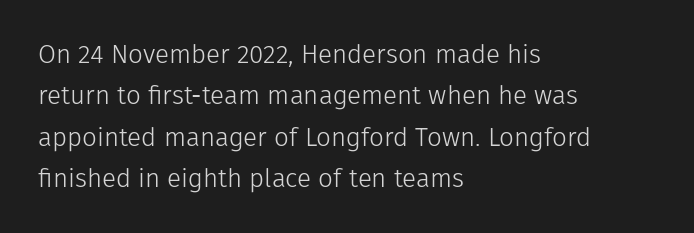
Each stroke keeps to a modest, everyday thickness or less. Whoever set this chose a conventional vertical rhythm. Caption: multi-line text, flush left, ragged right. Underlining? Definitely not there.
